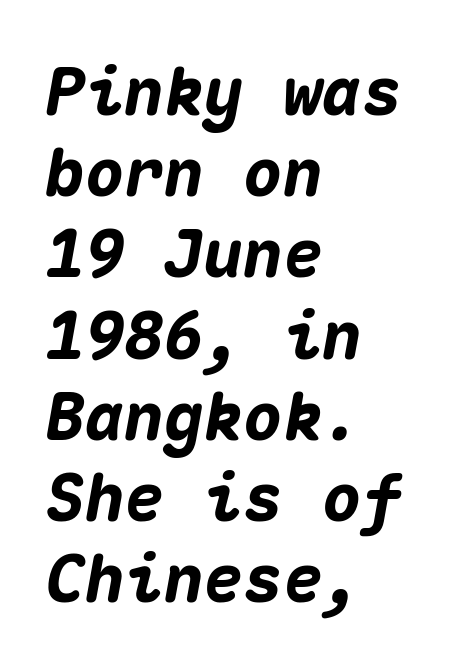
The image shows 66 px heavy type, italic (leaning right), monospaced; set left-aligned, line spacing 1.23x, normal letter spacing, not underlined; medium stroke contrast and a medium x-height.
